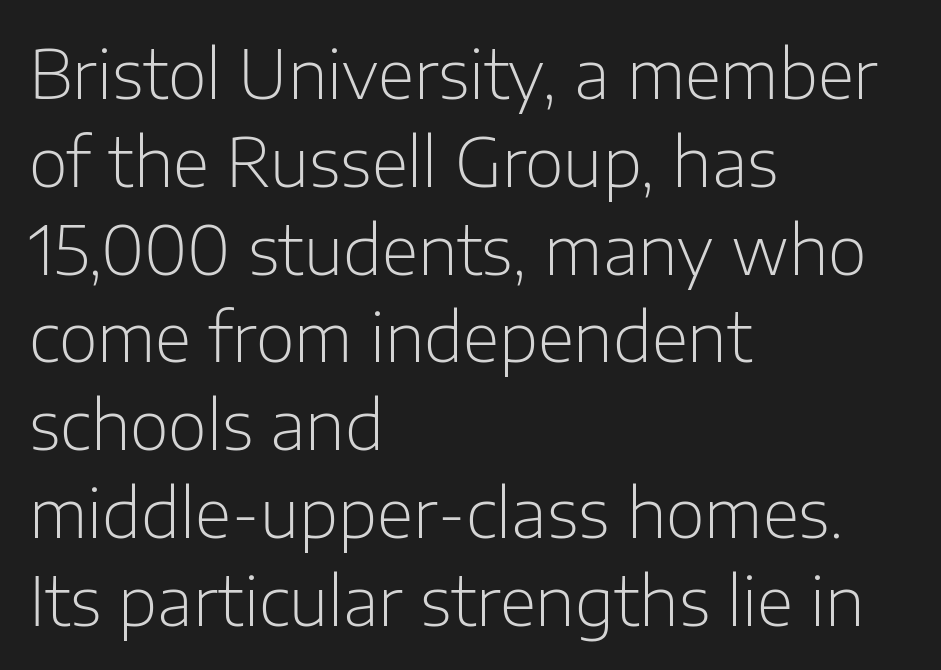
Q: Is the text bold? A: No.
Q: Is the text italic (slanted)? A: No, it is upright.
Q: Is the typeface a serif or a sans-serif typeface? A: Sans-serif.
Q: Is the text underlined? A: No.
Q: How is the paragraph aligned? A: Left-aligned.
Q: Is the spacing between letters normal or unusually wide? A: Normal.
Q: Is the spacing between lines tight, normal or loose? A: Normal.
Q: Width (condensed, normal, or wide)? A: Normal.
Q: Stroke contrast? A: Low.
Q: x-height? A: Medium.
Q: Monospaced? A: No.
